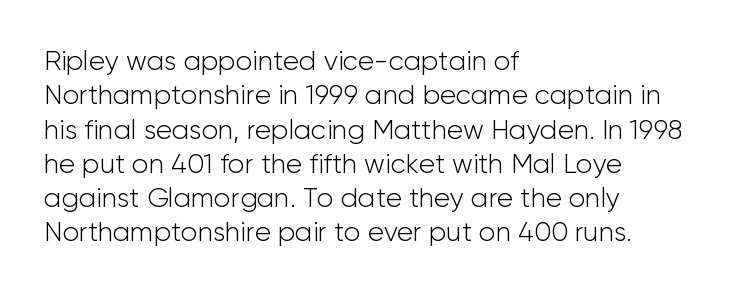
The letterforms sit at book weight or below. Honestly, the letter spacing is just normal — you wouldn't notice it. The type sits square on the baseline with zero lean. Unmarked baselines from the first word to the last. The text block is weighted toward the left margin, trailing off unevenly rightward. The designer left line spacing at the default.
